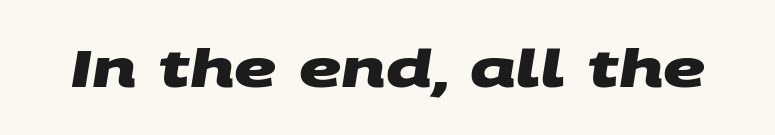
The image shows 52 px heavy, wide sans-serif type; set normal letter spacing, not underlined; medium stroke contrast and a large x-height.
